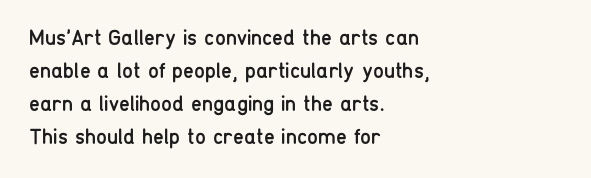
In terms of leading, this rendering sits right in the middle. Quick note: not italic, upright. Stems here are at most as thick as an everyday book face. Letter spacing: default.
